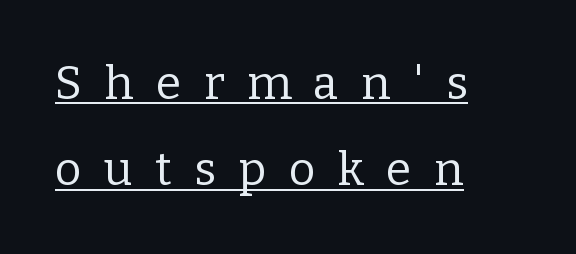
{"serif": "yes", "italic": "no", "bold": "no", "weight": "regular", "width": "normal", "stroke_contrast": "low", "x_height": "medium", "monospaced": "no", "underline": "yes", "align": "left", "line_spacing_ratio": 1.88, "letter_spacing": "wide", "letter_spacing_em": 0.49, "glyph_px": 46}
